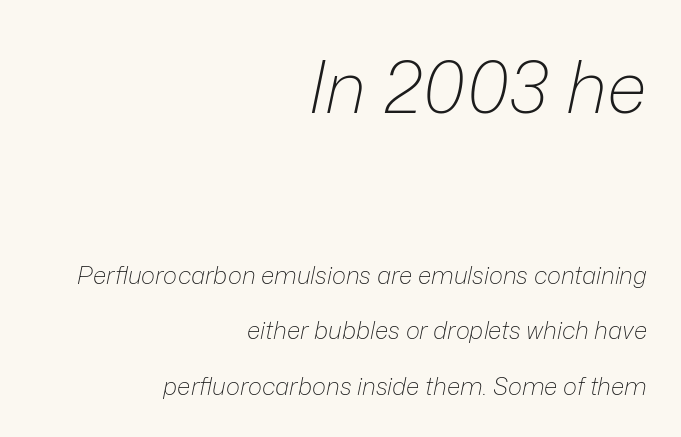
{"italic": "yes", "lean": "right", "slant_degrees": 12, "bold": "no", "weight": "light", "width": "normal", "stroke_contrast": "low", "x_height": "medium", "monospaced": "no", "underline": "no", "align": "right", "line_spacing": "loose", "line_spacing_ratio": 2.3, "letter_spacing": "normal", "letter_spacing_em": 0.0, "larger_block": "first", "size_ratio": 3.0, "glyph_px": 72}
